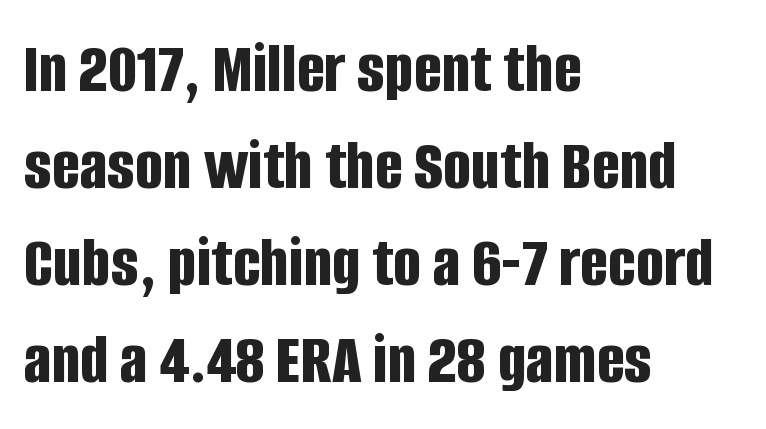
Q: Is the text bold? A: Yes.
Q: Is the text italic (slanted)? A: No, it is upright.
Q: Is the typeface a serif or a sans-serif typeface? A: Sans-serif.
Q: Is the text underlined? A: No.
Q: How is the paragraph aligned? A: Left-aligned.
Q: Is the spacing between letters normal or unusually wide? A: Normal.
Q: Is the spacing between lines tight, normal or loose? A: Normal.
Q: Width (condensed, normal, or wide)? A: Condensed.
Q: Stroke contrast? A: Low.
Q: x-height? A: Large.
Q: Monospaced? A: No.
